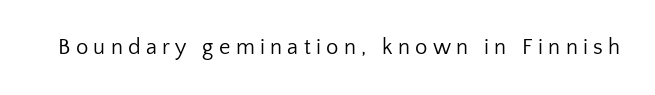
{"italic": "no", "bold": "no", "underline": "no", "letter_spacing": "wide", "letter_spacing_em": 0.24, "glyph_px": 22}
